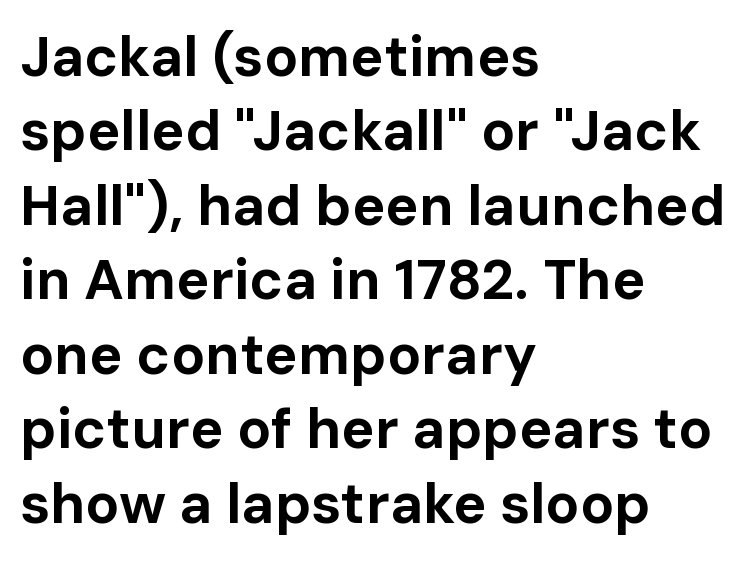
{"serif": "no", "italic": "no", "bold": "yes", "weight": "bold", "width": "normal", "stroke_contrast": "low", "x_height": "medium", "monospaced": "no", "underline": "no", "align": "left", "line_spacing": "normal", "line_spacing_ratio": 1.33, "letter_spacing": "normal", "letter_spacing_em": 0.0, "glyph_px": 56}
